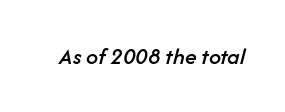
Q: Is the text italic (slanted)? A: Yes, it leans right by about 14 degrees.
Q: Is the text underlined? A: No.
Q: Is the spacing between letters normal or unusually wide? A: Normal.
